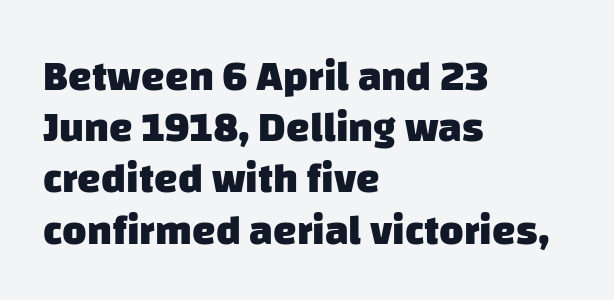
{"serif": "no", "bold": "yes", "weight": "heavy", "width": "normal", "stroke_contrast": "low", "x_height": "large", "monospaced": "no", "underline": "no", "align": "left", "line_spacing_ratio": 1.22, "letter_spacing": "normal", "letter_spacing_em": 0.0, "glyph_px": 42}
